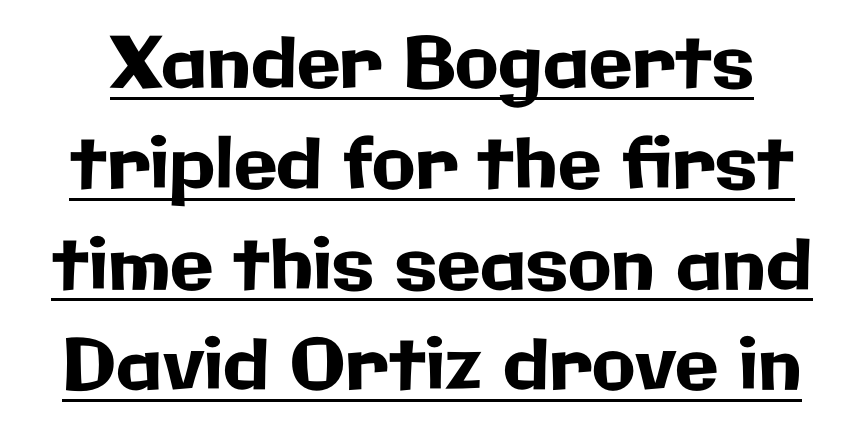
The image shows 71 px sans-serif type, upright; set normal line spacing (1.42x), normal letter spacing, underlined; low stroke contrast and a medium x-height.
